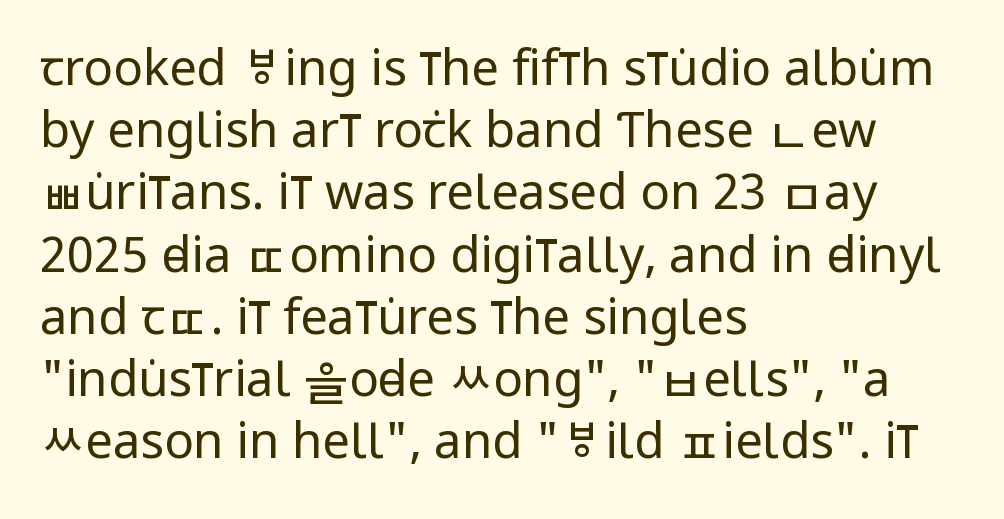
The image shows 49 px regular-weight, condensed sans-serif type, upright; set left-aligned, normal line spacing (1.27x), normal letter spacing, not underlined; low stroke contrast and a large x-height.
